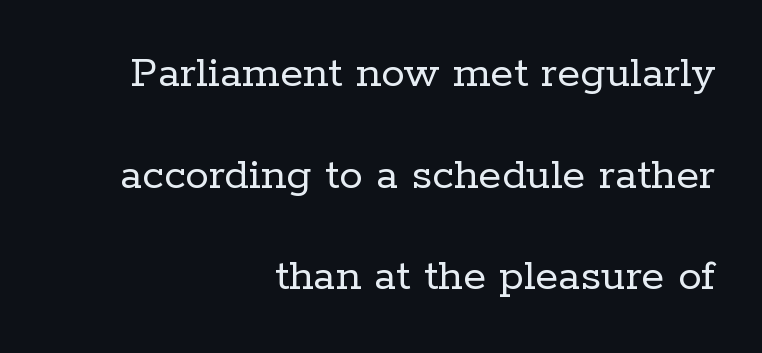
Q: Is the text bold? A: No.
Q: Is the text italic (slanted)? A: No, it is upright.
Q: Is the typeface a serif or a sans-serif typeface? A: Serif.
Q: Is the text underlined? A: No.
Q: How is the paragraph aligned? A: Right-aligned.
Q: Is the spacing between letters normal or unusually wide? A: Normal.
Q: Is the spacing between lines tight, normal or loose? A: Loose.
Q: Width (condensed, normal, or wide)? A: Normal.
Q: Stroke contrast? A: Low.
Q: x-height? A: Medium.
Q: Monospaced? A: No.
